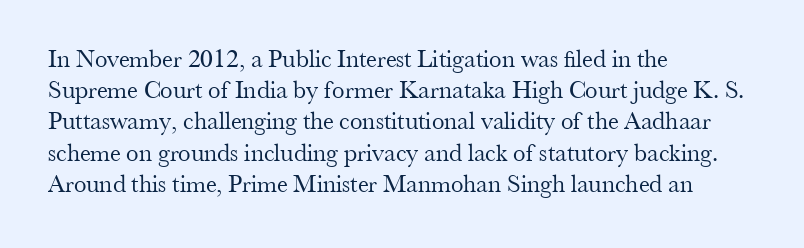
Spacing between characters is what you'd get straight out of the box. Ordinary non-slanted type is in use. The compositor pushed each line to the left boundary. Rows of type keep a routine distance in the vertical direction.
